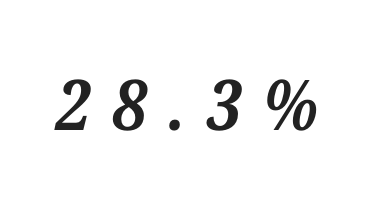
Check the space under the baseline: it is left empty. Here the designer chose a conventional face with non-uniform glyph widths. Is the letter spacing exaggerated? Yes — the characters are pushed far apart. Typographically, this falls in the serif category. This is heavy type, rendered in bold.
